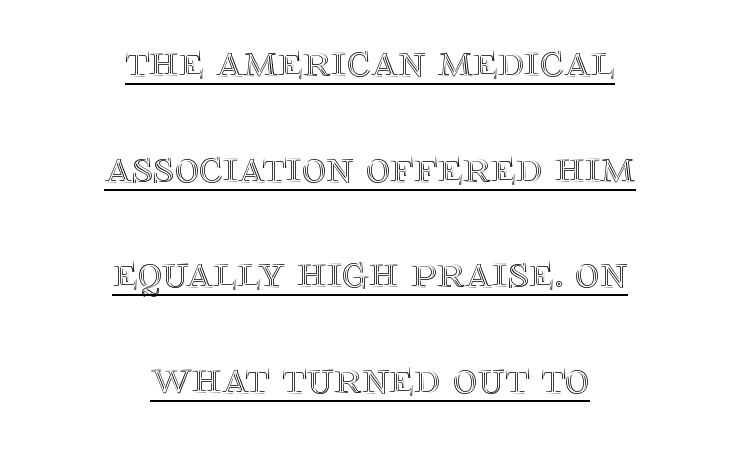
Q: Is the text italic (slanted)? A: No, it is upright.
Q: Is the text underlined? A: Yes.
Q: How is the paragraph aligned? A: Centered.
Q: Is the spacing between letters normal or unusually wide? A: Normal.
Q: Is the spacing between lines tight, normal or loose? A: Loose.
Q: Width (condensed, normal, or wide)? A: Normal.
Q: x-height? A: Large.
Q: Monospaced? A: No.
